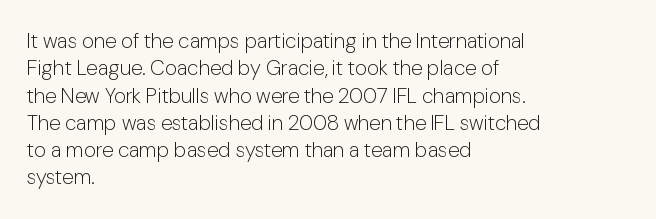
Q: Is the text bold? A: No.
Q: Is the text italic (slanted)? A: No, it is upright.
Q: Is the text underlined? A: No.
Q: How is the paragraph aligned? A: Left-aligned.
Q: Is the spacing between letters normal or unusually wide? A: Normal.
Q: Is the spacing between lines tight, normal or loose? A: Normal.
